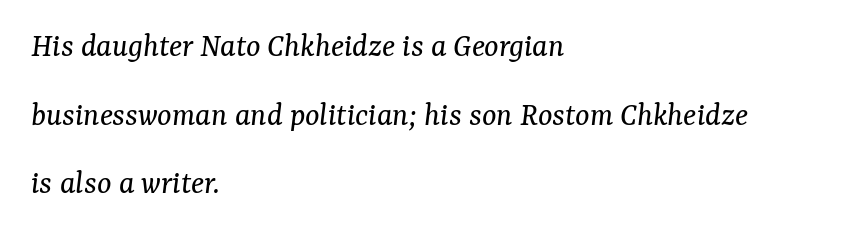
The image shows 34 px regular-weight serif type, italic (leaning right); set left-aligned, loose line spacing (2.02x), normal letter spacing, not underlined; medium stroke contrast and a medium x-height.
